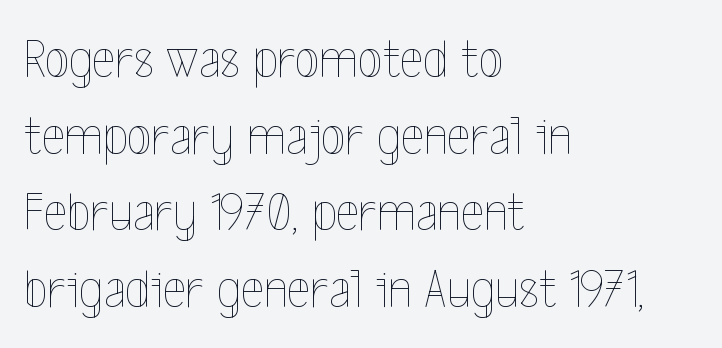
{"italic": "no", "bold": "no", "weight": "thin", "width": "condensed", "x_height": "medium", "monospaced": "no", "underline": "no", "align": "left", "line_spacing": "normal", "line_spacing_ratio": 1.37, "letter_spacing": "normal", "letter_spacing_em": 0.0, "glyph_px": 56}
